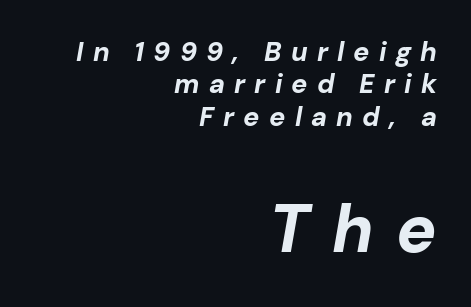
The image shows 67 px bold type, italic (leaning right); set right-aligned, line spacing 1.2x, unusually wide letter spacing (+0.34 em), not underlined; the second (bottom) block is 2.48x larger; low stroke contrast and a medium x-height.
